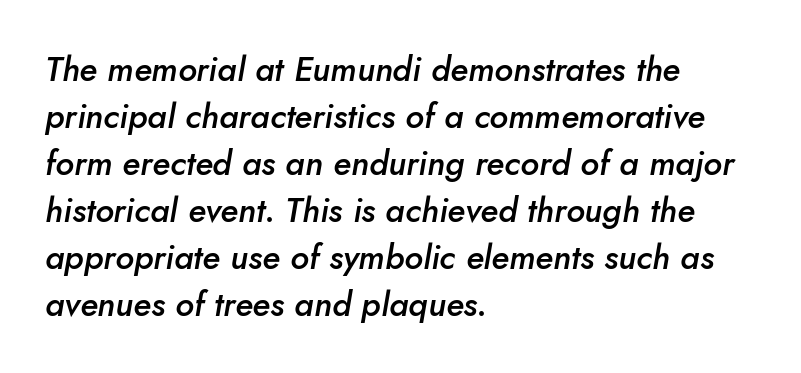
{"italic": "yes", "lean": "right", "slant_degrees": 10, "bold": "semi", "weight": "semibold", "width": "normal", "stroke_contrast": "low", "x_height": "small", "monospaced": "no", "underline": "no", "align": "left", "line_spacing": "normal", "line_spacing_ratio": 1.38, "letter_spacing": "normal", "letter_spacing_em": 0.0, "glyph_px": 34}
